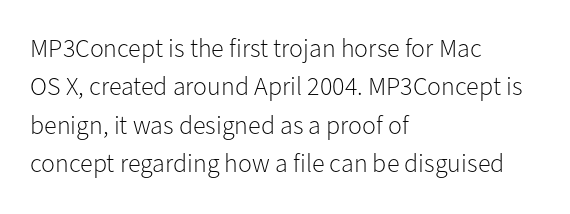
{"italic": "no", "bold": "no", "underline": "no", "align": "left", "line_spacing": "normal", "line_spacing_ratio": 1.48, "letter_spacing": "normal", "letter_spacing_em": 0.0, "glyph_px": 26}
